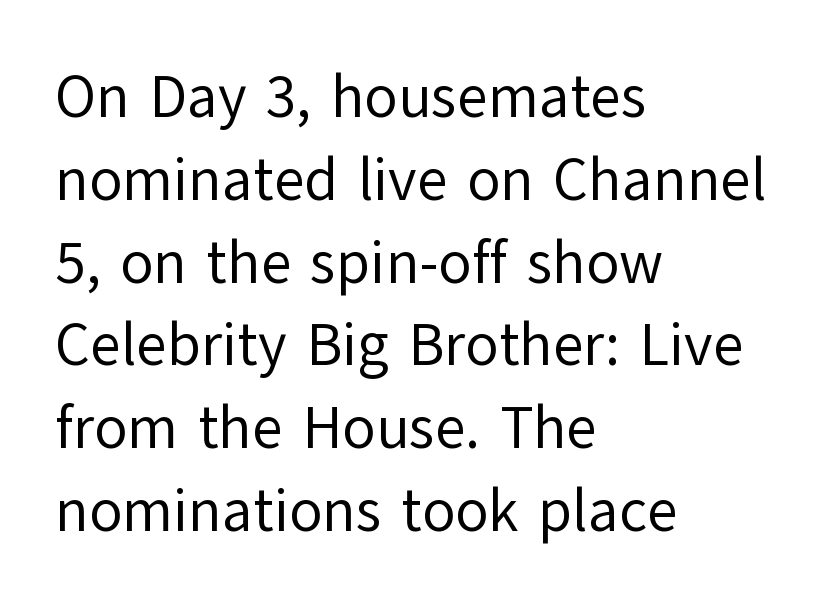
{"serif": "no", "italic": "no", "bold": "no", "weight": "regular", "width": "normal", "stroke_contrast": "low", "x_height": "medium", "monospaced": "no", "underline": "no", "align": "left", "line_spacing": "normal", "line_spacing_ratio": 1.38, "letter_spacing": "normal", "letter_spacing_em": 0.0, "glyph_px": 60}
